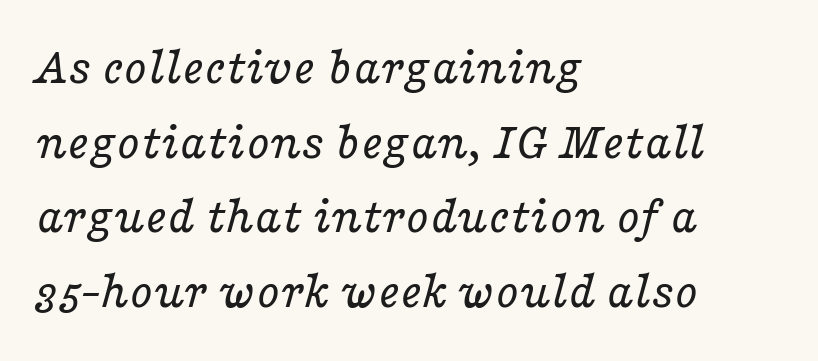
Type without underlining. Is there much room between lines? A standard amount, neither cramped nor airy. The rendering applies a slant to the glyphs. The rendering keeps characters at their native spacing. Reading down the block, your eye returns to a fixed left position each line.
